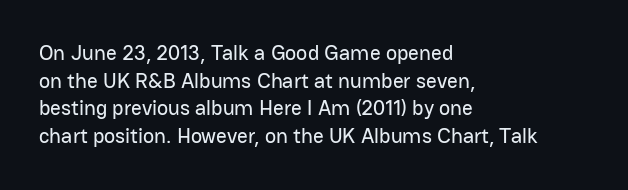
Q: Is the text italic (slanted)? A: No, it is upright.
Q: Is the text underlined? A: No.
Q: How is the paragraph aligned? A: Left-aligned.
Q: Is the spacing between letters normal or unusually wide? A: Normal.
Q: Is the spacing between lines tight, normal or loose? A: Normal.
